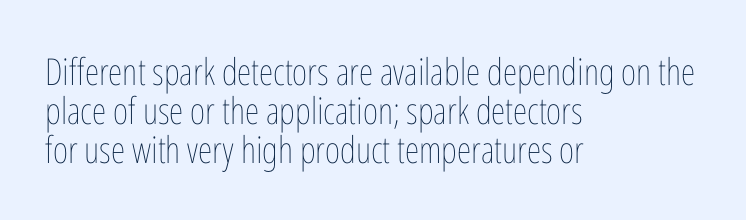
Caption: multi-line text, flush left, ragged right. Bold? No — there's no thickening of the strokes. These lines are rendered in a variable-pitch font. These lines huddle together more closely than default settings would place them. This rendering features lettering with no underline. Nothing unusual about the tracking: characters are spaced as the font intends.
